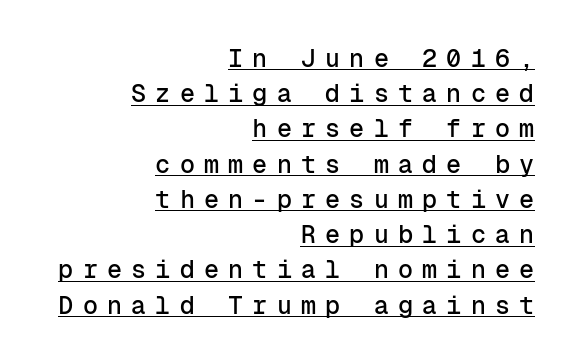
There is plenty of visible air inserted between adjacent glyphs. The paragraph shown leans on its right margin. Rows of type keep a routine distance in the vertical direction. Each line of the rendering has a horizontal stroke beneath the glyphs. Is there any slant? The stems are plumb.
